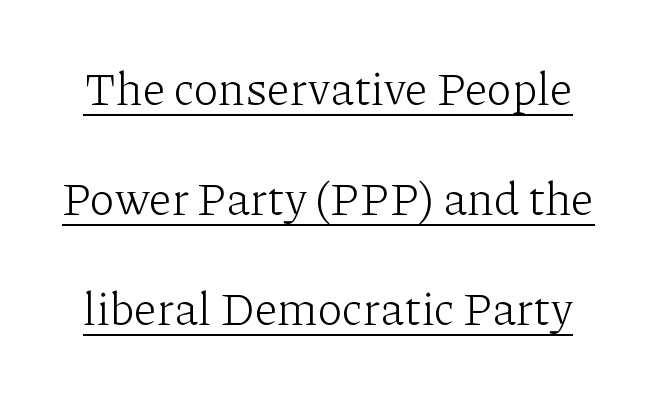
Successive baselines arrive slowly, with a big drop between each. Proportional: the letters do not fall into vertical columns. Looks like someone drew a line under every word here. The font sits on the lighter half of the weight spectrum, regular included. The letters carry serifs — small finishing strokes at the ends of their stems.
